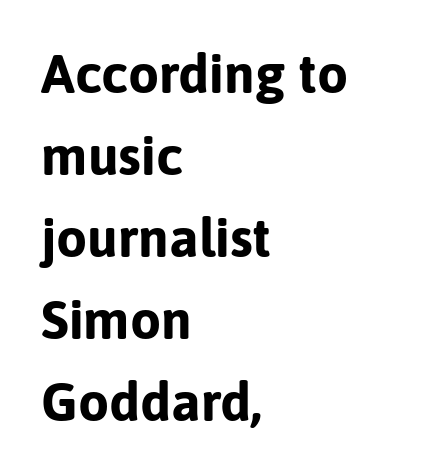
The passage is arranged the way most books set body copy — flush left. Standard letterfit; no display-style spreading of the glyphs. Letterform terminals end flat and unadorned throughout the passage. Strong, thick strokes mark this as bold type. Ordinary non-slanted type is in use. A clean baseline with only descenders dipping below it.
